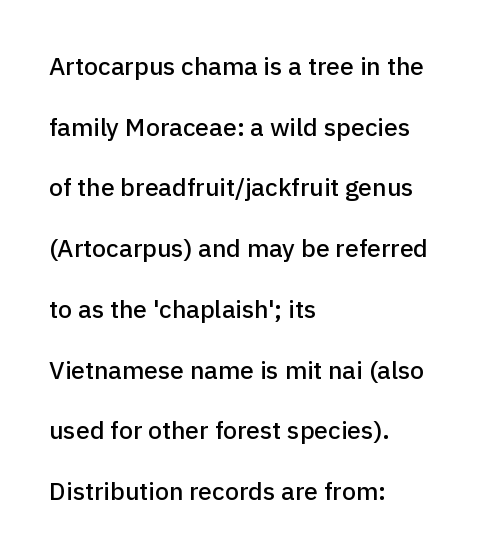
{"italic": "no", "underline": "no", "align": "left", "line_spacing": "loose", "line_spacing_ratio": 2.43, "letter_spacing": "normal", "letter_spacing_em": 0.0, "glyph_px": 25}
